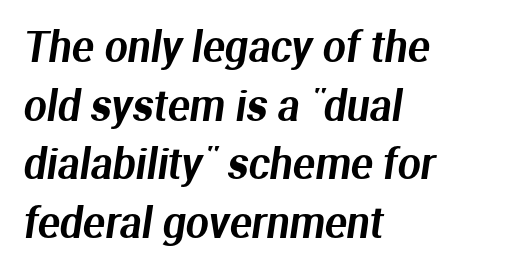
The image shows 41 px sans-serif type; set left-aligned, normal line spacing (1.43x), normal letter spacing, not underlined; medium stroke contrast and a medium x-height.
